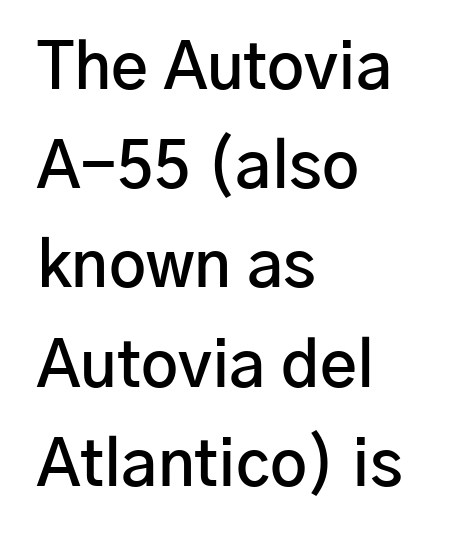
Q: Is the text bold? A: Semi-bold.
Q: Is the text italic (slanted)? A: No, it is upright.
Q: Is the typeface a serif or a sans-serif typeface? A: Sans-serif.
Q: Is the text underlined? A: No.
Q: How is the paragraph aligned? A: Left-aligned.
Q: Is the spacing between letters normal or unusually wide? A: Normal.
Q: Is the spacing between lines tight, normal or loose? A: Normal.
Q: Width (condensed, normal, or wide)? A: Normal.
Q: Stroke contrast? A: Low.
Q: x-height? A: Medium.
Q: Monospaced? A: No.
